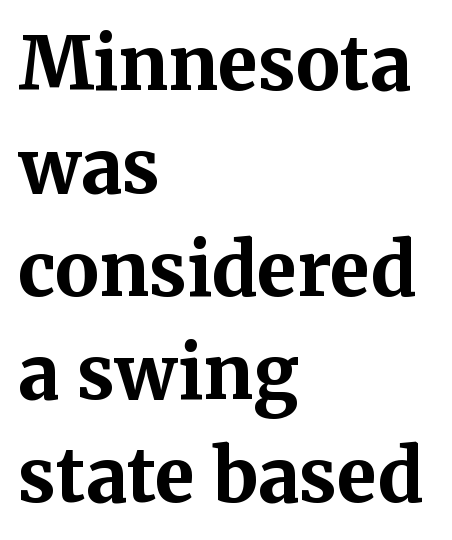
Character widths vary here, with narrow letters taking less room than wide ones. Honestly, there is no underline to notice here at all. Note: serifs present on the glyphs. Bold? Absolutely — the strokes are thick and heavy. The letters sit at their default tracking, neither squeezed nor spread. It's the straight-up-and-down kind of type.
